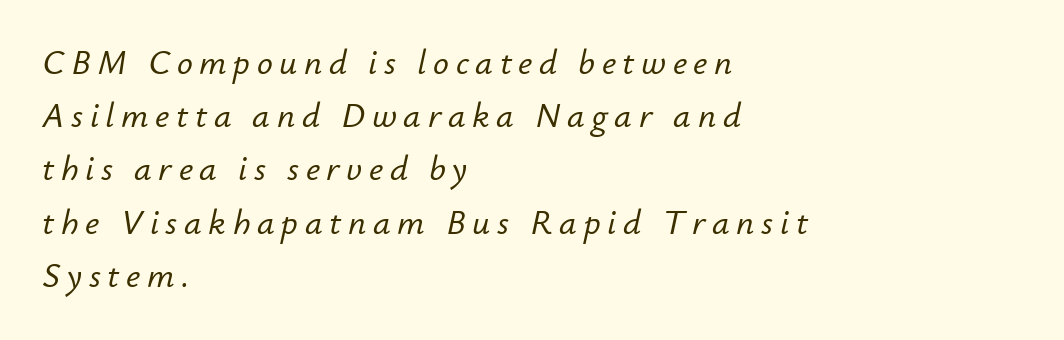
Q: Is the text italic (slanted)? A: Yes, it leans right by about 12 degrees.
Q: Is the text underlined? A: No.
Q: How is the paragraph aligned? A: Left-aligned.
Q: Is the spacing between lines tight, normal or loose? A: Normal.
Q: Width (condensed, normal, or wide)? A: Normal.
Q: Stroke contrast? A: Low.
Q: x-height? A: Small.
Q: Monospaced? A: No.
